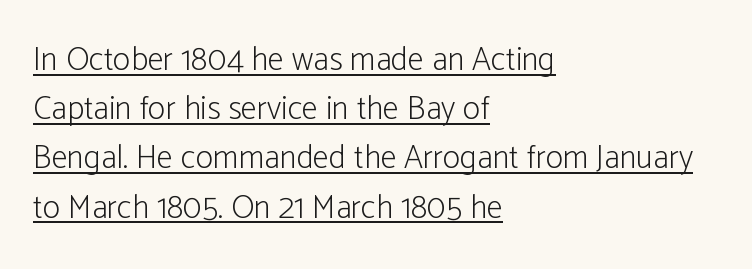
The strokes carry an ordinary text weight at most. Every character sits straight up, as roman type does. If you measured baseline to baseline, you'd find a middling distance. Students, observe the line beneath the letters — that is underlining.
